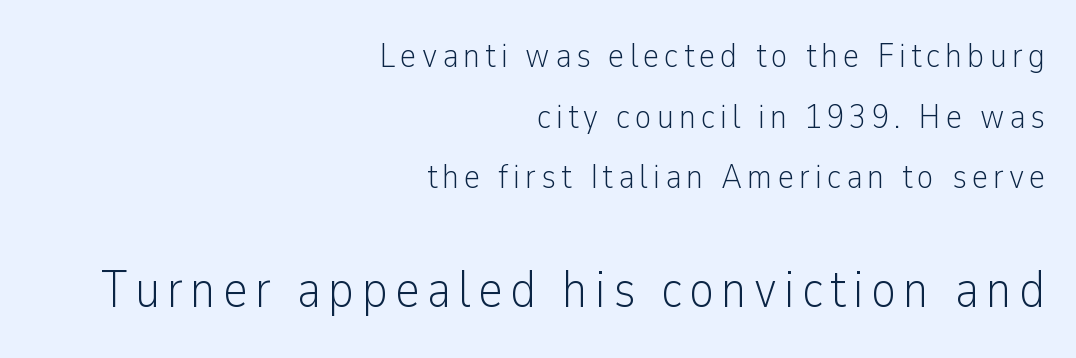
Q: Is the text bold? A: No.
Q: Is the text italic (slanted)? A: No, it is upright.
Q: Is the typeface a serif or a sans-serif typeface? A: Sans-serif.
Q: Is the text underlined? A: No.
Q: How is the paragraph aligned? A: Right-aligned.
Q: Which block of text is set in a larger size, the first (top) or the second (bottom)? A: The second (bottom) one.
Q: Width (condensed, normal, or wide)? A: Condensed.
Q: Stroke contrast? A: Low.
Q: x-height? A: Medium.
Q: Monospaced? A: No.
